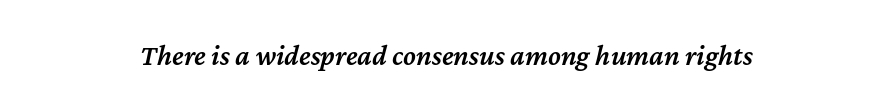
Q: Is the text bold? A: Semi-bold.
Q: Is the text italic (slanted)? A: Yes, it leans right by about 12 degrees.
Q: Is the text underlined? A: No.
Q: Is the spacing between letters normal or unusually wide? A: Normal.
Q: Width (condensed, normal, or wide)? A: Normal.
Q: Stroke contrast? A: Medium.
Q: x-height? A: Medium.
Q: Monospaced? A: No.
